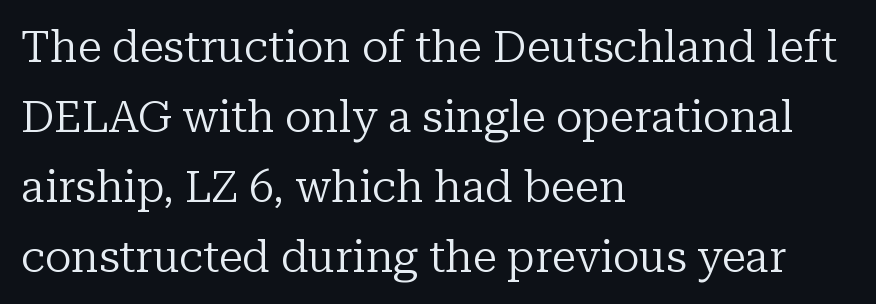
The image shows 44 px regular-weight serif type, upright; set left-aligned, normal line spacing (1.59x), normal letter spacing, not underlined; low stroke contrast and a medium x-height.
